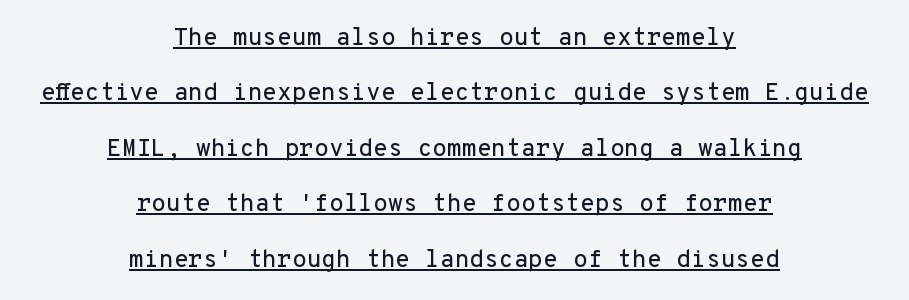
Q: Is the text italic (slanted)? A: No, it is upright.
Q: Is the text underlined? A: Yes.
Q: How is the paragraph aligned? A: Centered.
Q: Is the spacing between letters normal or unusually wide? A: Normal.
Q: Is the spacing between lines tight, normal or loose? A: Loose.
